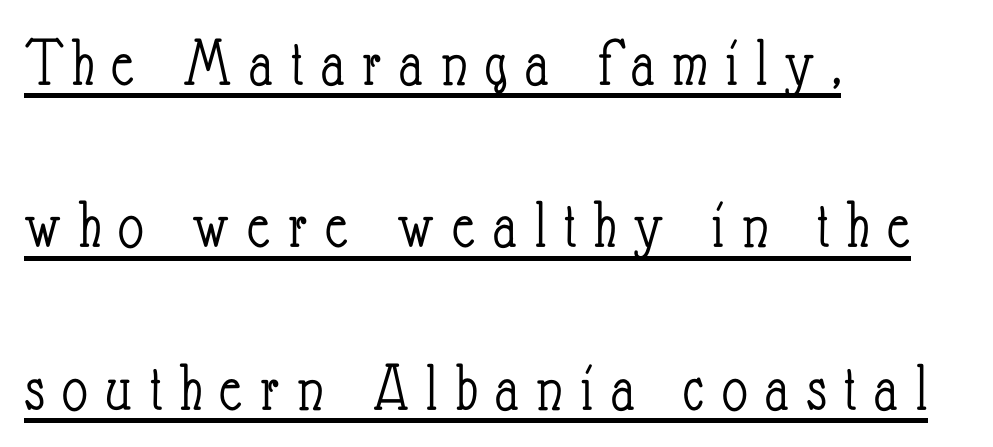
Q: Is the text bold? A: No.
Q: Is the text italic (slanted)? A: No, it is upright.
Q: Is the text underlined? A: Yes.
Q: How is the paragraph aligned? A: Left-aligned.
Q: Is the spacing between letters normal or unusually wide? A: Unusually wide.
Q: Is the spacing between lines tight, normal or loose? A: Loose.
Q: Width (condensed, normal, or wide)? A: Condensed.
Q: Stroke contrast? A: Low.
Q: x-height? A: Small.
Q: Monospaced? A: No.
